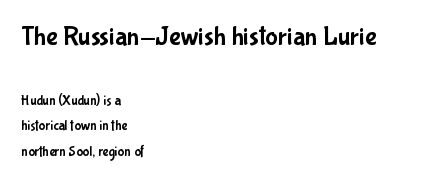
The earlier block is typeset at a bigger size than the later block. This is the regular roman posture of the typeface. Glance below the letters and you will spot only blank space. The rendering anchors every line to the left-hand side. Nothing unusual about the tracking: characters are spaced as the font intends.
